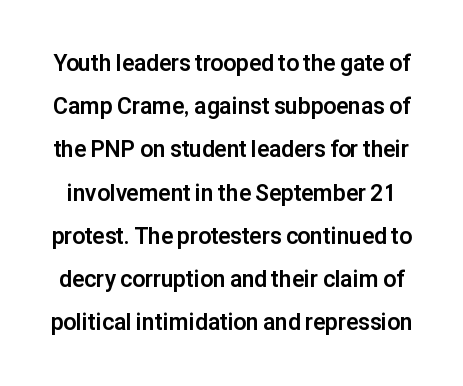
Q: Is the text bold? A: Yes.
Q: Is the text italic (slanted)? A: No, it is upright.
Q: Is the text underlined? A: No.
Q: Is the spacing between letters normal or unusually wide? A: Normal.
